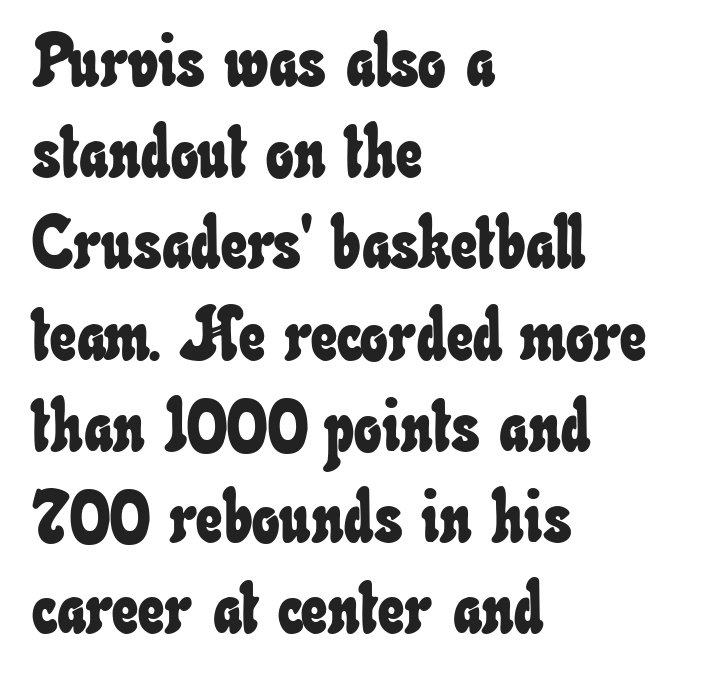
{"width": "condensed", "stroke_contrast": "low", "x_height": "small", "monospaced": "no", "underline": "no", "align": "left", "line_spacing": "normal", "line_spacing_ratio": 1.25, "letter_spacing": "normal", "letter_spacing_em": 0.0, "glyph_px": 73}
